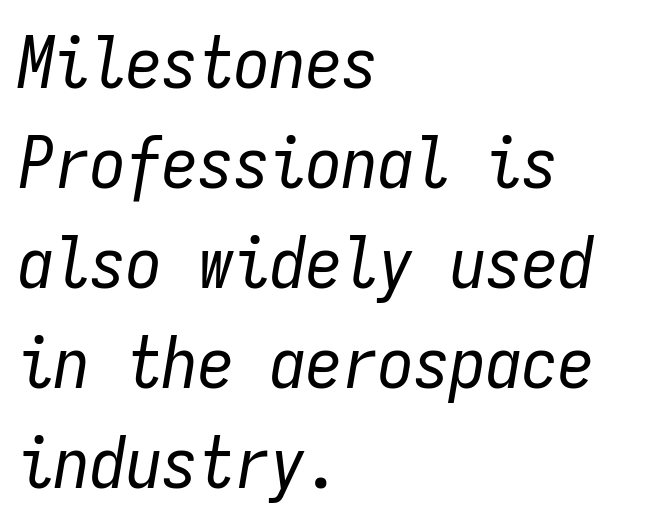
Q: Is the text bold? A: No.
Q: Is the text italic (slanted)? A: Yes, it leans right by about 9 degrees.
Q: Is the text underlined? A: No.
Q: How is the paragraph aligned? A: Left-aligned.
Q: Is the spacing between letters normal or unusually wide? A: Normal.
Q: Is the spacing between lines tight, normal or loose? A: Normal.
Q: Width (condensed, normal, or wide)? A: Condensed.
Q: Stroke contrast? A: Low.
Q: x-height? A: Medium.
Q: Monospaced? A: Yes.
